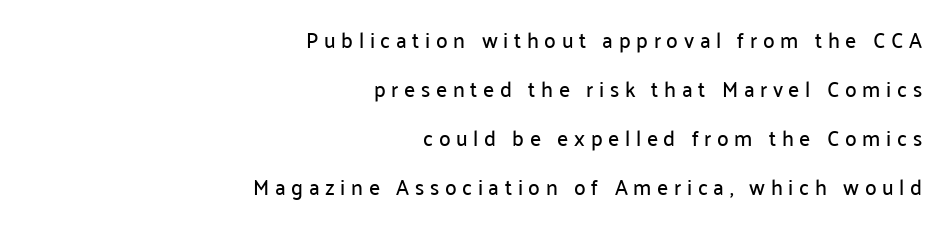
The image shows 21 px text type, upright; set right-aligned, loose line spacing (2.34x), unusually wide letter spacing (+0.27 em), not underlined.
